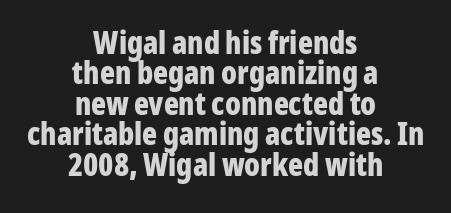
{"serif": "no", "italic": "no", "bold": "yes", "weight": "bold", "width": "condensed", "stroke_contrast": "low", "x_height": "medium", "monospaced": "no", "underline": "no", "align": "center", "line_spacing": "tight", "line_spacing_ratio": 0.98, "letter_spacing": "normal", "letter_spacing_em": 0.0, "glyph_px": 31}
